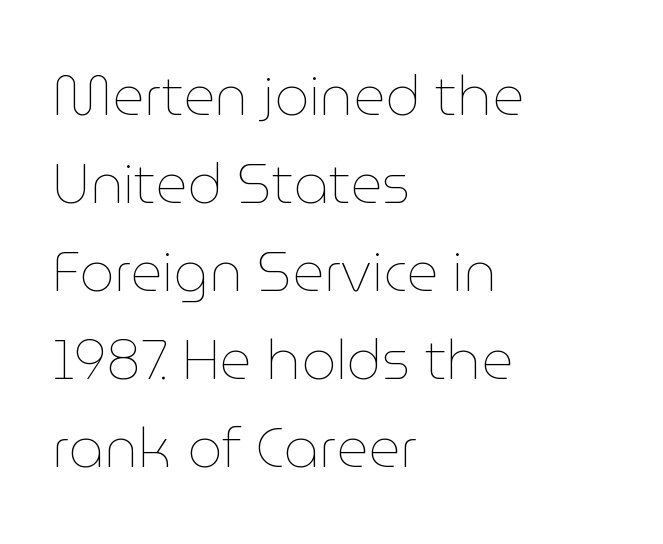
Nothing unusual about the tracking: characters are spaced as the font intends. Vertically, the passage feels balanced, rows spaced as you'd expect. Heaviness? Minimal to ordinary, like unemphasized prose. Proportional: the letters do not fall into vertical columns. Horizontally, the lines are justified to the leading edge only. The lettering holds an erect, upright posture throughout.
